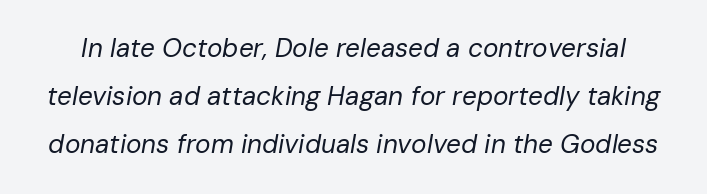
Any mark beneath the type? The region is blank. These lines were composed using italics. This rendering leaves character spacing at its baseline value. Letters have the restrained weight of plain body copy at most.
